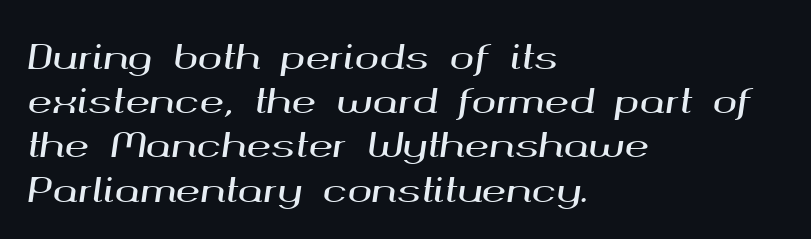
{"italic": "yes", "lean": "right", "slant_degrees": 8, "width": "wide", "stroke_contrast": "medium", "x_height": "medium", "monospaced": "no", "underline": "no", "align": "left", "line_spacing": "normal", "line_spacing_ratio": 1.34, "letter_spacing": "normal", "letter_spacing_em": 0.0, "glyph_px": 33}
